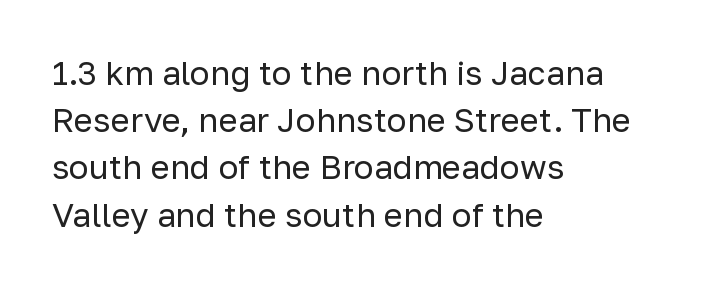
{"serif": "no", "italic": "no", "bold": "no", "weight": "regular", "width": "normal", "stroke_contrast": "low", "x_height": "medium", "monospaced": "no", "underline": "no", "align": "left", "line_spacing": "normal", "line_spacing_ratio": 1.43, "letter_spacing": "normal", "letter_spacing_em": 0.0, "glyph_px": 33}
